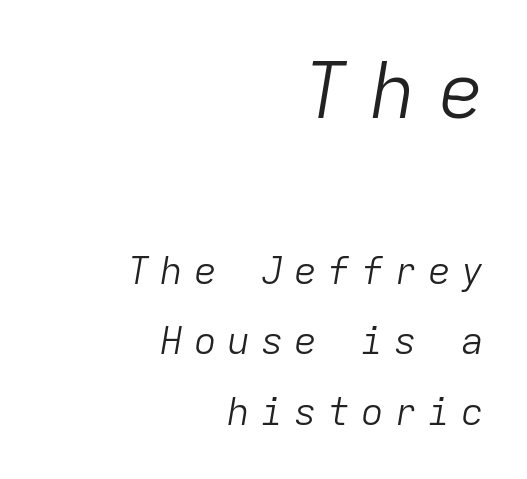
The image shows 77 px light type, italic (leaning right), monospaced; set right-aligned, line spacing 1.85x, unusually wide letter spacing (+0.28 em), not underlined; the first (top) block is 2.03x larger; low stroke contrast and a medium x-height.
